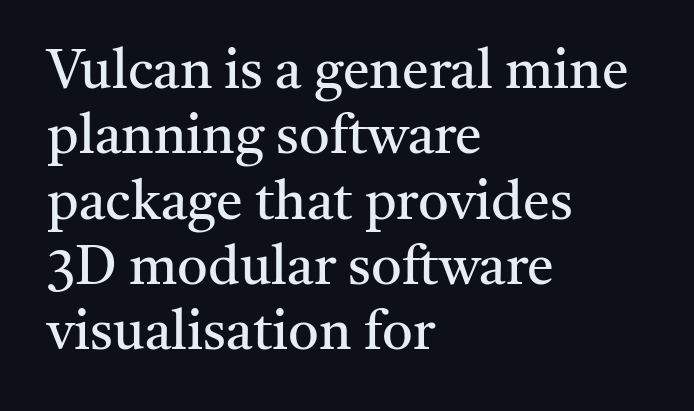
Q: Is the text bold? A: No.
Q: Is the text italic (slanted)? A: No, it is upright.
Q: Is the typeface a serif or a sans-serif typeface? A: Serif.
Q: Is the text underlined? A: No.
Q: How is the paragraph aligned? A: Left-aligned.
Q: Is the spacing between letters normal or unusually wide? A: Normal.
Q: Width (condensed, normal, or wide)? A: Normal.
Q: Stroke contrast? A: Medium.
Q: x-height? A: Medium.
Q: Monospaced? A: No.
